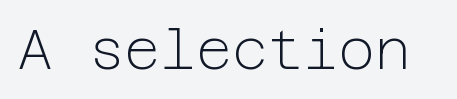
Q: Is the text bold? A: No.
Q: Is the text italic (slanted)? A: No, it is upright.
Q: Is the typeface a serif or a sans-serif typeface? A: Sans-serif.
Q: Is the text underlined? A: No.
Q: Is the spacing between letters normal or unusually wide? A: Normal.
Q: Width (condensed, normal, or wide)? A: Normal.
Q: Stroke contrast? A: Low.
Q: x-height? A: Medium.
